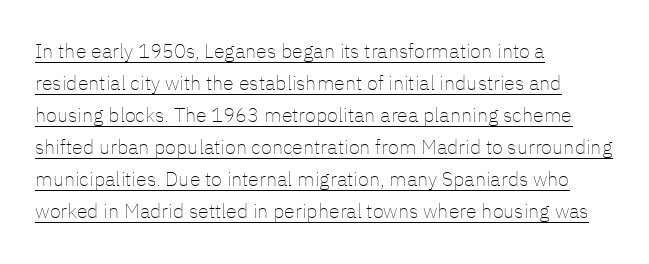
Q: Is the text bold? A: No.
Q: Is the text italic (slanted)? A: No, it is upright.
Q: Is the text underlined? A: Yes.
Q: How is the paragraph aligned? A: Left-aligned.
Q: Is the spacing between letters normal or unusually wide? A: Normal.
Q: Is the spacing between lines tight, normal or loose? A: Normal.
